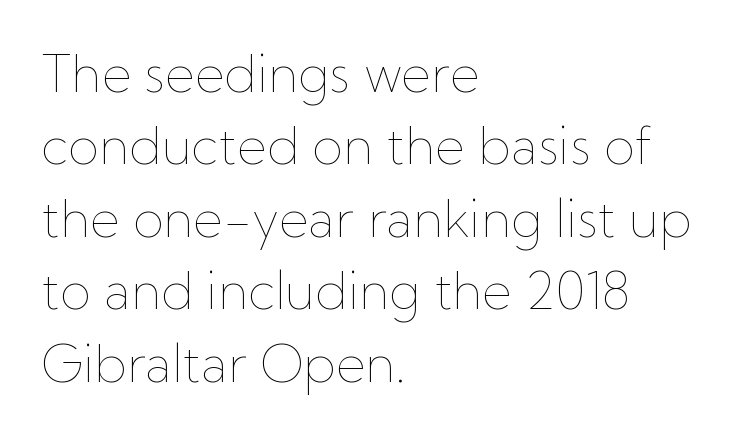
The image shows 51 px thin type, upright; set left-aligned, normal line spacing (1.42x), normal letter spacing, not underlined; low stroke contrast and a medium x-height.
